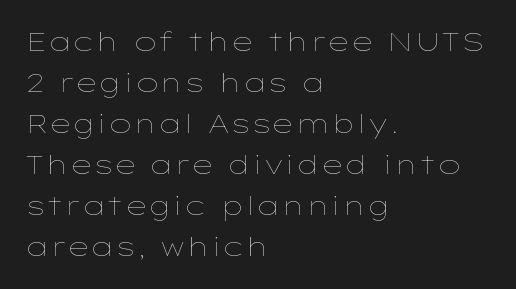
The image shows 26 px text type, upright; set left-aligned, normal line spacing (1.58x), normal letter spacing, not underlined.
